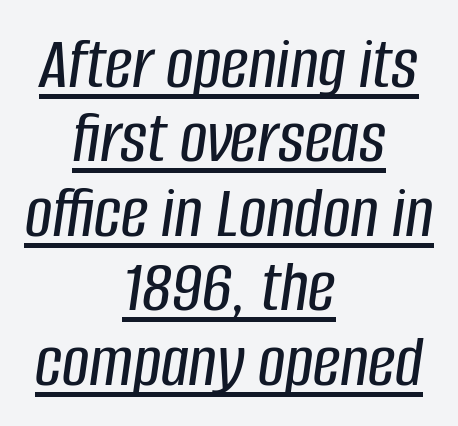
How would I describe the line gaps? Narrow and economical. You could not count columns in this text — the font is proportionally spaced. If you folded the block vertically in half, each line would mirror itself in length. Caption: lettering with a line underneath. The rendering keeps characters at their native spacing.
